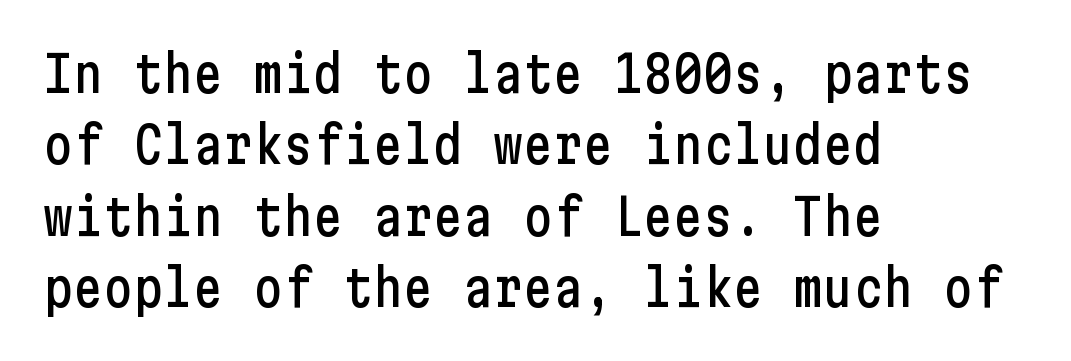
Horizontal bands of white between lines are of average thickness. This sample uses plain, unmodified letter spacing. The lettering holds an erect, upright posture throughout. The paragraph has a hard left edge and a soft right edge. The text was rendered using a sans face with plain stroke endings.
